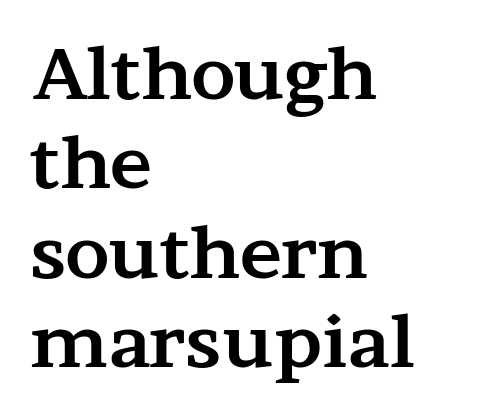
Q: Is the text bold? A: Yes.
Q: Is the text italic (slanted)? A: No, it is upright.
Q: Is the typeface a serif or a sans-serif typeface? A: Serif.
Q: Is the text underlined? A: No.
Q: How is the paragraph aligned? A: Left-aligned.
Q: Is the spacing between letters normal or unusually wide? A: Normal.
Q: Is the spacing between lines tight, normal or loose? A: Normal.
Q: Width (condensed, normal, or wide)? A: Wide.
Q: Stroke contrast? A: Medium.
Q: x-height? A: Medium.
Q: Monospaced? A: No.
